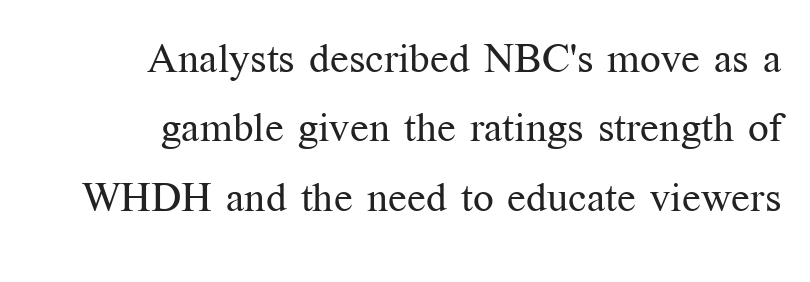
Q: Is the text bold? A: No.
Q: Is the text italic (slanted)? A: No, it is upright.
Q: Is the typeface a serif or a sans-serif typeface? A: Serif.
Q: Is the text underlined? A: No.
Q: How is the paragraph aligned? A: Right-aligned.
Q: Is the spacing between letters normal or unusually wide? A: Normal.
Q: Is the spacing between lines tight, normal or loose? A: Normal.
Q: Width (condensed, normal, or wide)? A: Normal.
Q: Stroke contrast? A: Medium.
Q: x-height? A: Medium.
Q: Monospaced? A: No.
